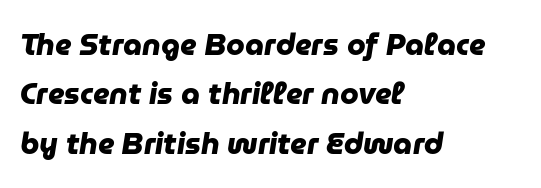
Q: Is the text bold? A: Yes.
Q: Is the typeface a serif or a sans-serif typeface? A: Sans-serif.
Q: Is the text underlined? A: No.
Q: How is the paragraph aligned? A: Left-aligned.
Q: Is the spacing between letters normal or unusually wide? A: Normal.
Q: Is the spacing between lines tight, normal or loose? A: Normal.
Q: Width (condensed, normal, or wide)? A: Normal.
Q: Stroke contrast? A: Low.
Q: x-height? A: Medium.
Q: Monospaced? A: No.
